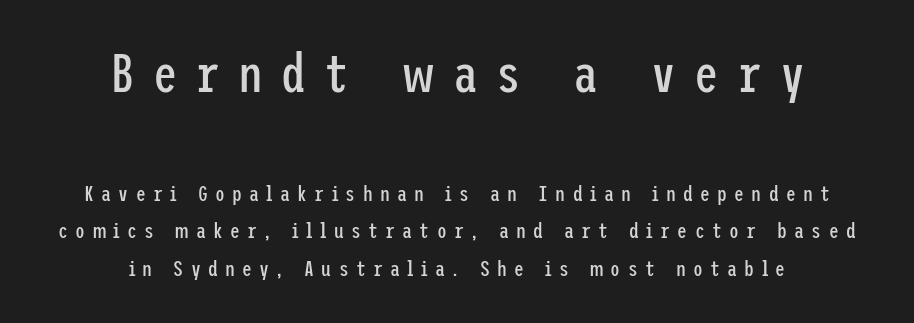
{"serif": "no", "italic": "no", "bold": "no", "weight": "regular", "width": "condensed", "stroke_contrast": "low", "x_height": "medium", "underline": "no", "align": "center", "line_spacing_ratio": 1.72, "letter_spacing": "wide", "letter_spacing_em": 0.33, "larger_block": "first", "size_ratio": 2.5, "glyph_px": 55}
